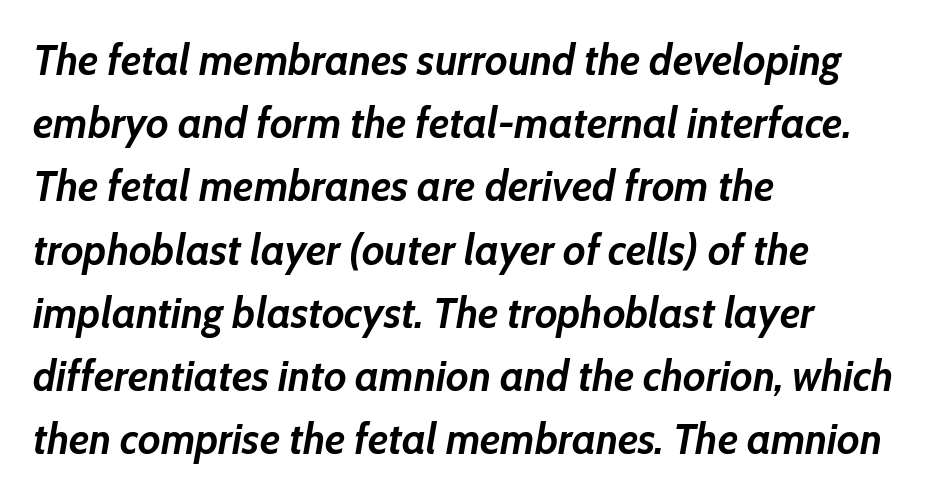
Q: Is the text bold? A: Yes.
Q: Is the text italic (slanted)? A: Yes, it leans right by about 10 degrees.
Q: Is the text underlined? A: No.
Q: How is the paragraph aligned? A: Left-aligned.
Q: Is the spacing between letters normal or unusually wide? A: Normal.
Q: Is the spacing between lines tight, normal or loose? A: Normal.
Q: Width (condensed, normal, or wide)? A: Normal.
Q: Stroke contrast? A: Low.
Q: x-height? A: Medium.
Q: Monospaced? A: No.
